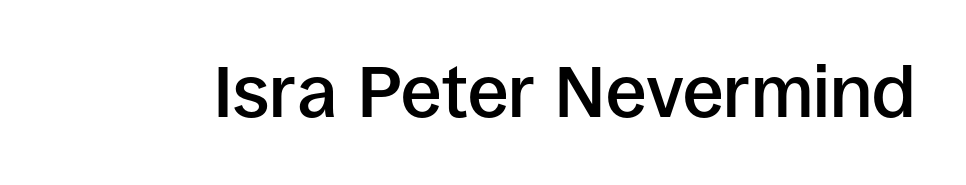
Q: Is the text bold? A: Semi-bold.
Q: Is the text italic (slanted)? A: No, it is upright.
Q: Is the typeface a serif or a sans-serif typeface? A: Sans-serif.
Q: Is the text underlined? A: No.
Q: Is the spacing between letters normal or unusually wide? A: Normal.
Q: Width (condensed, normal, or wide)? A: Normal.
Q: Stroke contrast? A: Low.
Q: x-height? A: Large.
Q: Monospaced? A: No.
